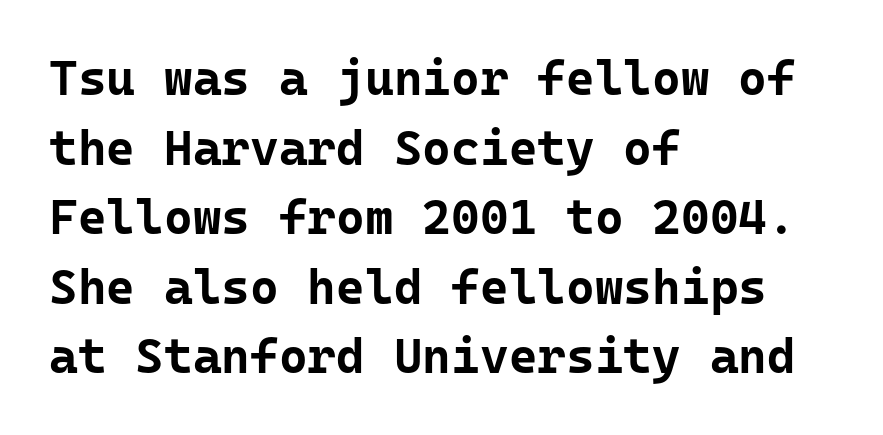
{"serif": "no", "italic": "no", "bold": "yes", "weight": "bold", "width": "normal", "stroke_contrast": "low", "x_height": "medium", "monospaced": "yes", "underline": "no", "align": "left", "line_spacing": "normal", "line_spacing_ratio": 1.42, "letter_spacing": "normal", "letter_spacing_em": 0.0, "glyph_px": 49}
